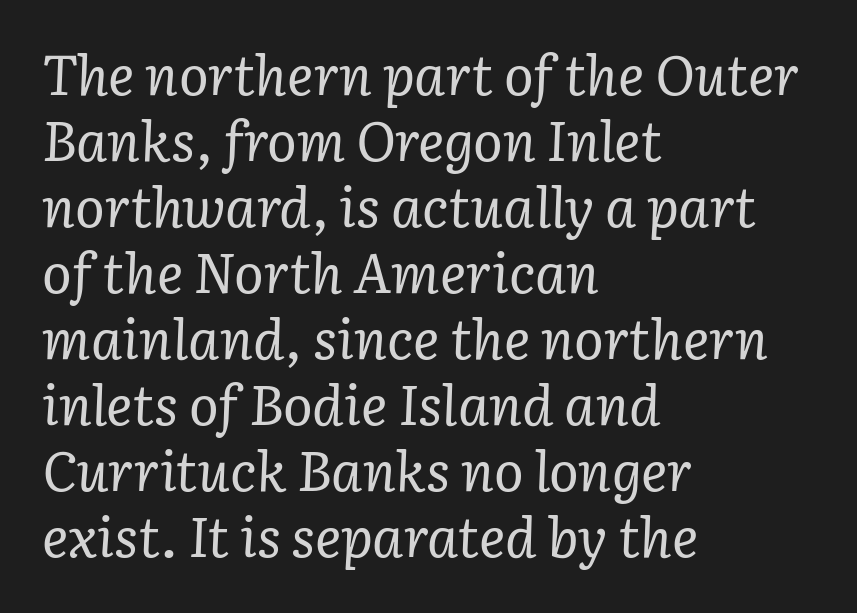
The image shows 55 px regular-weight serif type, italic (leaning right); set left-aligned, line spacing 1.2x, normal letter spacing, not underlined; low stroke contrast and a medium x-height.
